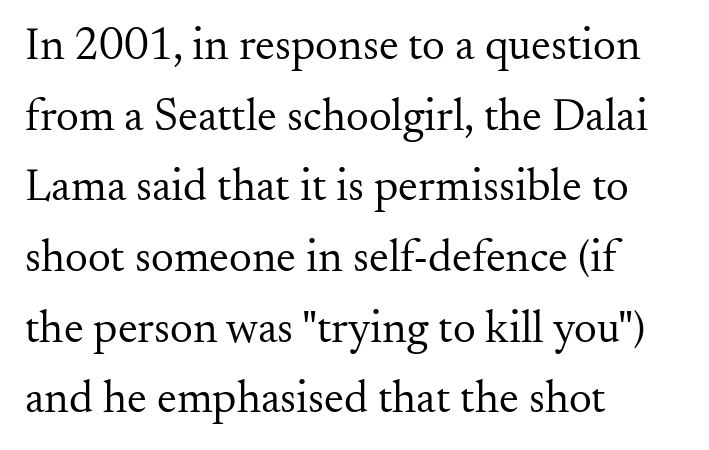
Q: Is the text bold? A: No.
Q: Is the text italic (slanted)? A: No, it is upright.
Q: Is the typeface a serif or a sans-serif typeface? A: Serif.
Q: Is the text underlined? A: No.
Q: How is the paragraph aligned? A: Left-aligned.
Q: Is the spacing between letters normal or unusually wide? A: Normal.
Q: Is the spacing between lines tight, normal or loose? A: Normal.
Q: Width (condensed, normal, or wide)? A: Normal.
Q: Stroke contrast? A: Medium.
Q: x-height? A: Small.
Q: Monospaced? A: No.
